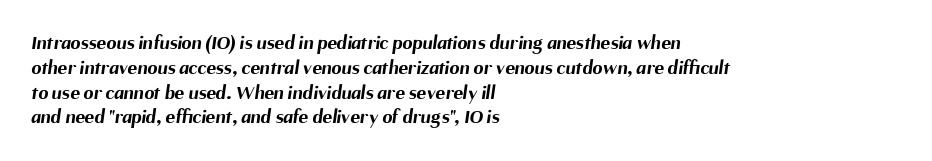
{"bold": "yes", "underline": "no", "align": "left", "line_spacing_ratio": 1.24, "letter_spacing": "normal", "letter_spacing_em": 0.0, "glyph_px": 20}
